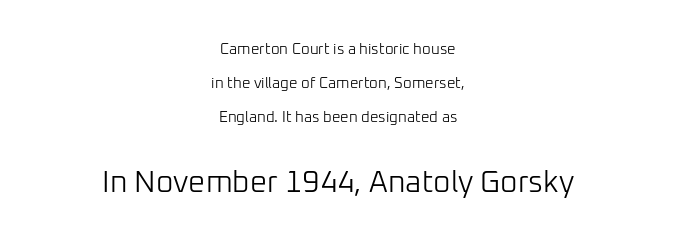
Q: Is the text bold? A: No.
Q: Is the text italic (slanted)? A: No, it is upright.
Q: Is the typeface a serif or a sans-serif typeface? A: Sans-serif.
Q: Is the text underlined? A: No.
Q: How is the paragraph aligned? A: Centered.
Q: Is the spacing between letters normal or unusually wide? A: Normal.
Q: Is the spacing between lines tight, normal or loose? A: Loose.
Q: Which block of text is set in a larger size, the first (top) or the second (bottom)? A: The second (bottom) one.
Q: Width (condensed, normal, or wide)? A: Normal.
Q: Stroke contrast? A: Low.
Q: x-height? A: Medium.
Q: Monospaced? A: No.
